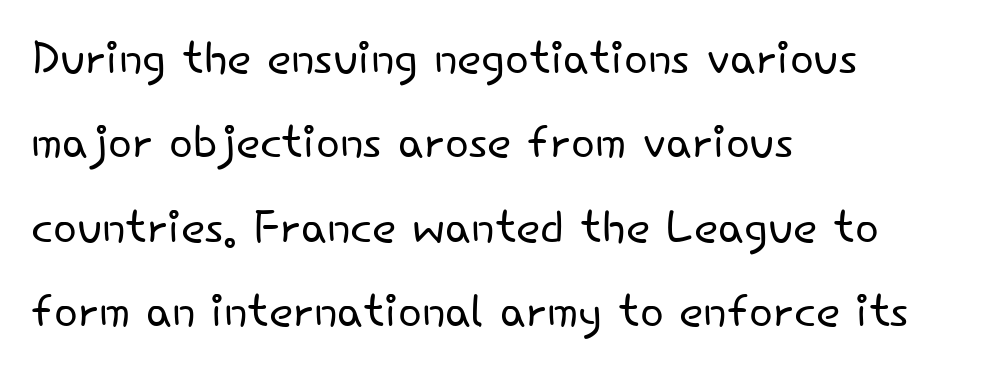
{"serif": "no", "italic": "no", "bold": "no", "weight": "light", "width": "normal", "stroke_contrast": "low", "x_height": "small", "monospaced": "no", "underline": "no", "align": "left", "line_spacing": "normal", "line_spacing_ratio": 1.34, "letter_spacing": "normal", "letter_spacing_em": 0.0, "glyph_px": 63}
